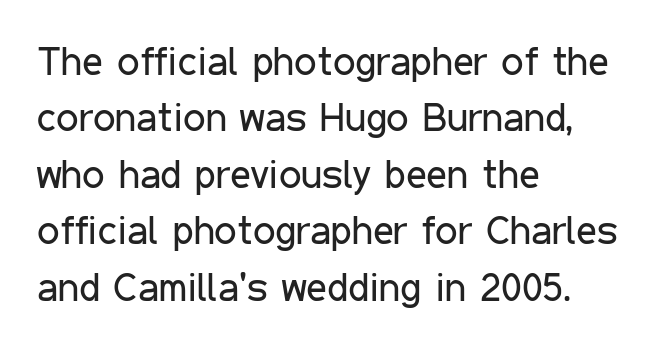
Q: Is the text bold? A: No.
Q: Is the text italic (slanted)? A: No, it is upright.
Q: Is the typeface a serif or a sans-serif typeface? A: Sans-serif.
Q: Is the text underlined? A: No.
Q: How is the paragraph aligned? A: Left-aligned.
Q: Is the spacing between letters normal or unusually wide? A: Normal.
Q: Is the spacing between lines tight, normal or loose? A: Normal.
Q: Width (condensed, normal, or wide)? A: Condensed.
Q: Stroke contrast? A: Low.
Q: x-height? A: Medium.
Q: Monospaced? A: No.
